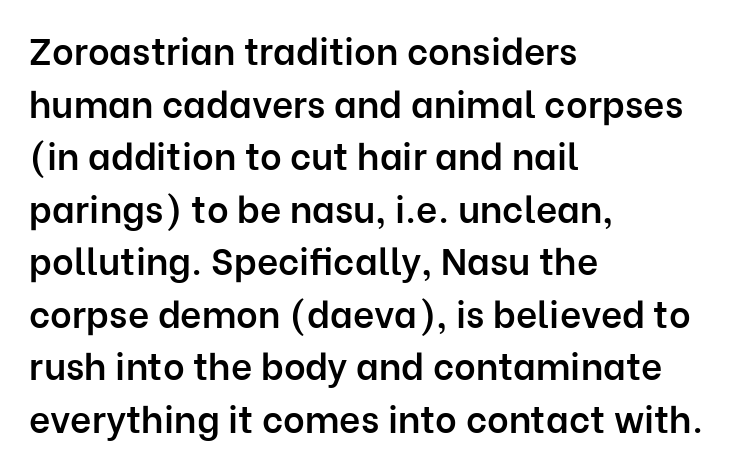
{"serif": "no", "italic": "no", "bold": "semi", "weight": "semibold", "width": "normal", "stroke_contrast": "low", "x_height": "medium", "monospaced": "no", "underline": "no", "align": "left", "line_spacing": "normal", "line_spacing_ratio": 1.42, "letter_spacing": "normal", "letter_spacing_em": 0.0, "glyph_px": 37}
